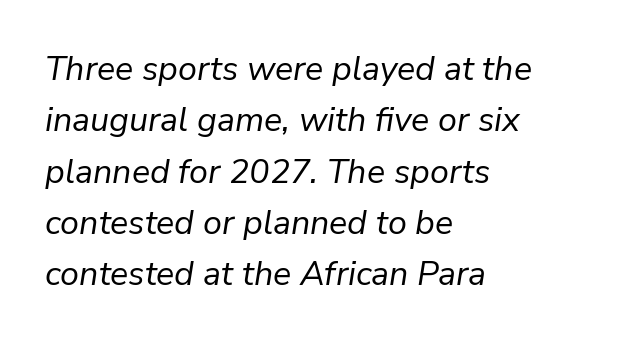
{"italic": "yes", "lean": "right", "slant_degrees": 9, "bold": "no", "weight": "regular", "width": "normal", "stroke_contrast": "low", "x_height": "medium", "monospaced": "no", "underline": "no", "align": "left", "line_spacing": "normal", "line_spacing_ratio": 1.51, "letter_spacing": "normal", "letter_spacing_em": 0.0, "glyph_px": 34}
